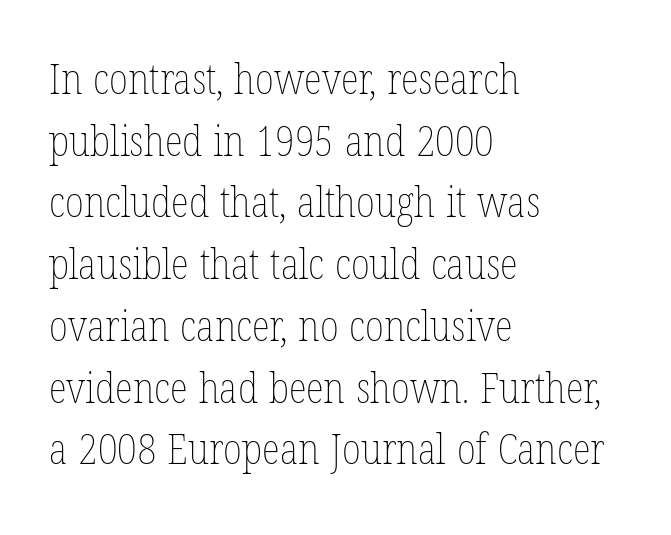
{"italic": "no", "bold": "no", "weight": "thin", "width": "condensed", "stroke_contrast": "low", "x_height": "medium", "monospaced": "no", "underline": "no", "align": "left", "line_spacing": "normal", "line_spacing_ratio": 1.47, "letter_spacing": "normal", "letter_spacing_em": 0.0, "glyph_px": 42}
